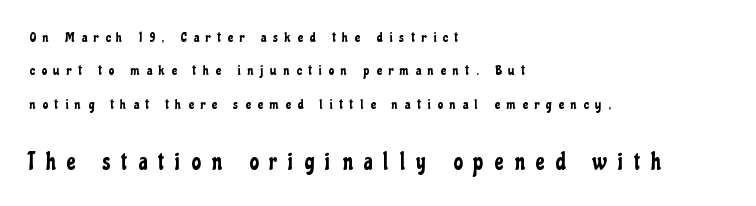
The image shows 23 px text type, upright; set left-aligned, loose line spacing (2.38x), unusually wide letter spacing (+0.49 em), not underlined; the second (bottom) block is 1.64x larger.
